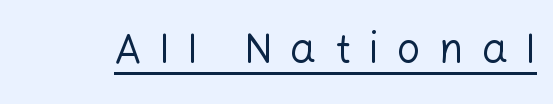
{"serif": "no", "italic": "no", "bold": "no", "weight": "regular", "width": "normal", "stroke_contrast": "low", "x_height": "medium", "monospaced": "no", "underline": "yes", "letter_spacing": "wide", "letter_spacing_em": 0.45, "glyph_px": 41}
